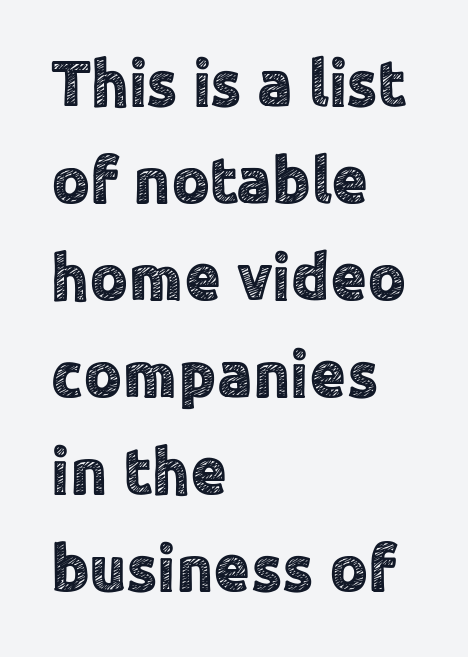
The image shows 66 px sans-serif type, upright; set left-aligned, normal line spacing (1.47x), normal letter spacing, not underlined; a medium x-height.
